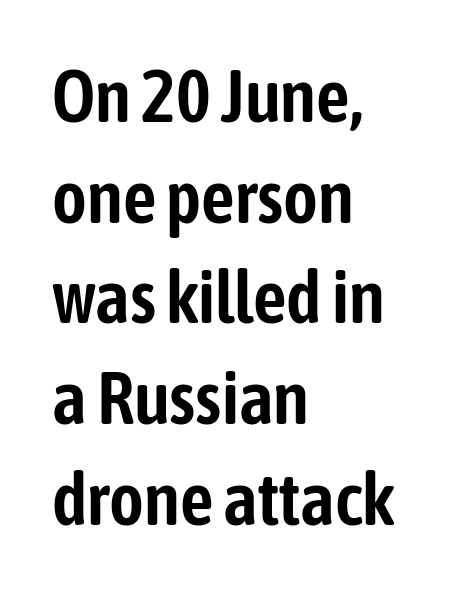
{"serif": "no", "italic": "no", "width": "condensed", "stroke_contrast": "low", "x_height": "medium", "monospaced": "no", "underline": "no", "align": "left", "line_spacing": "normal", "line_spacing_ratio": 1.36, "letter_spacing": "normal", "letter_spacing_em": 0.0, "glyph_px": 74}
